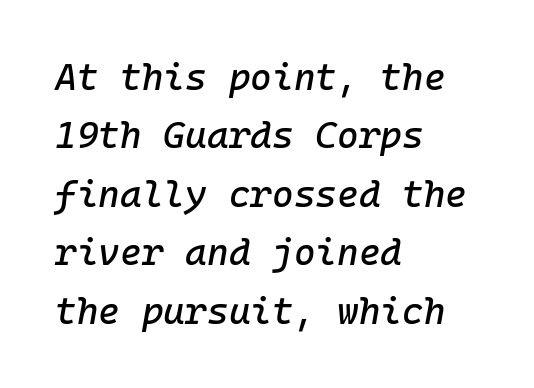
The image shows 37 px text type, italic (leaning right), monospaced; set left-aligned, normal line spacing (1.58x), normal letter spacing, not underlined; low stroke contrast and a medium x-height.
